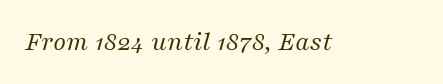
Q: Is the text bold? A: No.
Q: Is the text italic (slanted)? A: Yes, it leans right by about 16 degrees.
Q: Is the typeface a serif or a sans-serif typeface? A: Serif.
Q: Is the text underlined? A: No.
Q: Is the spacing between letters normal or unusually wide? A: Normal.
Q: Width (condensed, normal, or wide)? A: Normal.
Q: Stroke contrast? A: Medium.
Q: x-height? A: Medium.
Q: Monospaced? A: No.
